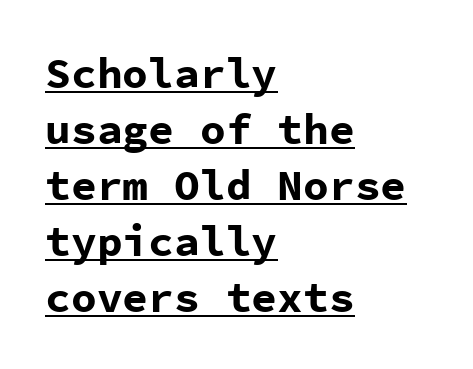
Q: Is the text bold? A: Yes.
Q: Is the text italic (slanted)? A: No, it is upright.
Q: Is the typeface a serif or a sans-serif typeface? A: Sans-serif.
Q: Is the text underlined? A: Yes.
Q: How is the paragraph aligned? A: Left-aligned.
Q: Is the spacing between letters normal or unusually wide? A: Normal.
Q: Is the spacing between lines tight, normal or loose? A: Normal.
Q: Width (condensed, normal, or wide)? A: Normal.
Q: Stroke contrast? A: Low.
Q: x-height? A: Medium.
Q: Monospaced? A: Yes.
